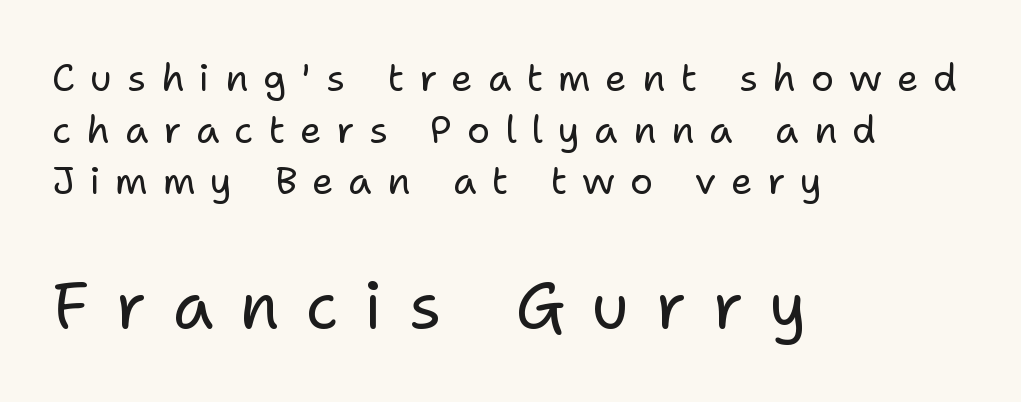
The image shows 66 px regular-weight sans-serif type, upright; set left-aligned, normal line spacing (1.36x), unusually wide letter spacing (+0.39 em), not underlined; the second (bottom) block is 1.74x larger; low stroke contrast and a medium x-height.
